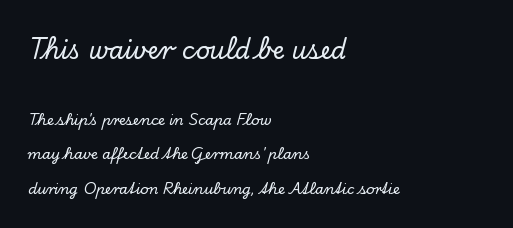
{"underline": "no", "align": "left", "line_spacing": "loose", "line_spacing_ratio": 2.45, "letter_spacing": "normal", "letter_spacing_em": 0.0, "larger_block": "first", "size_ratio": 1.71, "glyph_px": 24}
